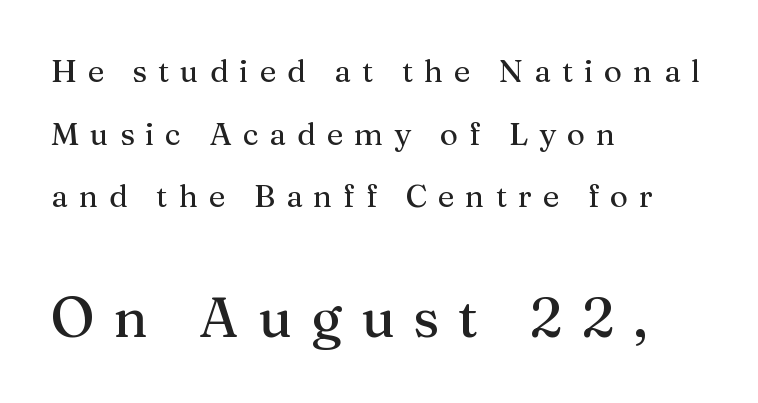
Underlining? Definitely not there. The typeface chosen for these lines features serifs. Every stem runs plumb, perpendicular to the baseline. Left-aligned paragraph, ragged on the right.
